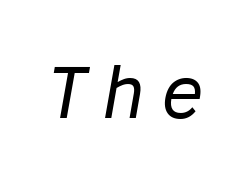
{"italic": "yes", "lean": "right", "slant_degrees": 10, "bold": "no", "weight": "regular", "width": "normal", "stroke_contrast": "low", "x_height": "medium", "monospaced": "no", "underline": "no", "letter_spacing": "wide", "letter_spacing_em": 0.22, "glyph_px": 71}
